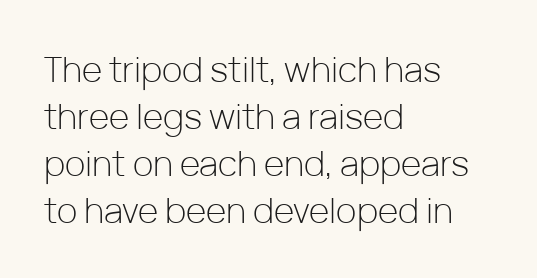
The image shows 35 px light sans-serif type, upright; set left-aligned, normal line spacing (1.34x), normal letter spacing, not underlined; low stroke contrast and a medium x-height.
